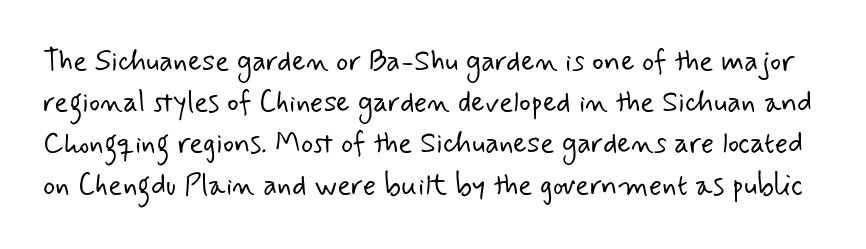
The image shows 29 px light sans-serif type; set normal line spacing (1.42x), normal letter spacing, not underlined; low stroke contrast and a small x-height.
